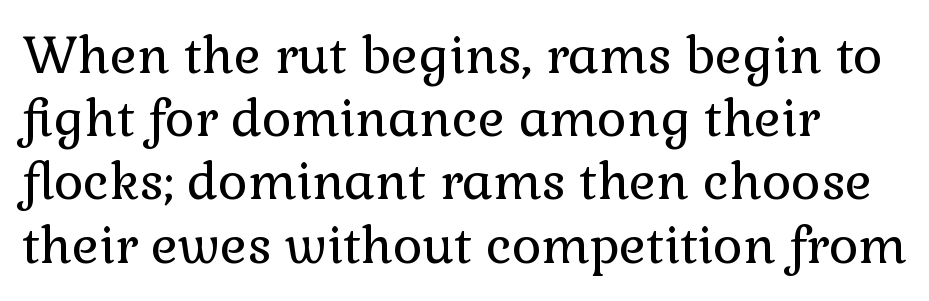
The image shows 51 px regular-weight serif type, upright; set line spacing 1.24x, normal letter spacing, not underlined; a medium x-height.
